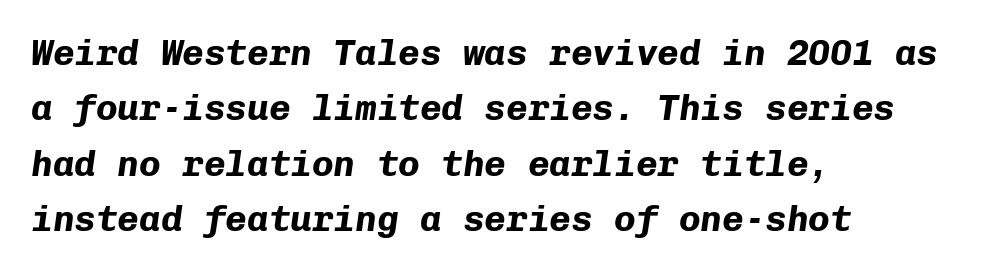
The image shows 36 px bold type, italic (leaning right), monospaced; set left-aligned, normal line spacing (1.54x), normal letter spacing, not underlined; low stroke contrast and a medium x-height.
